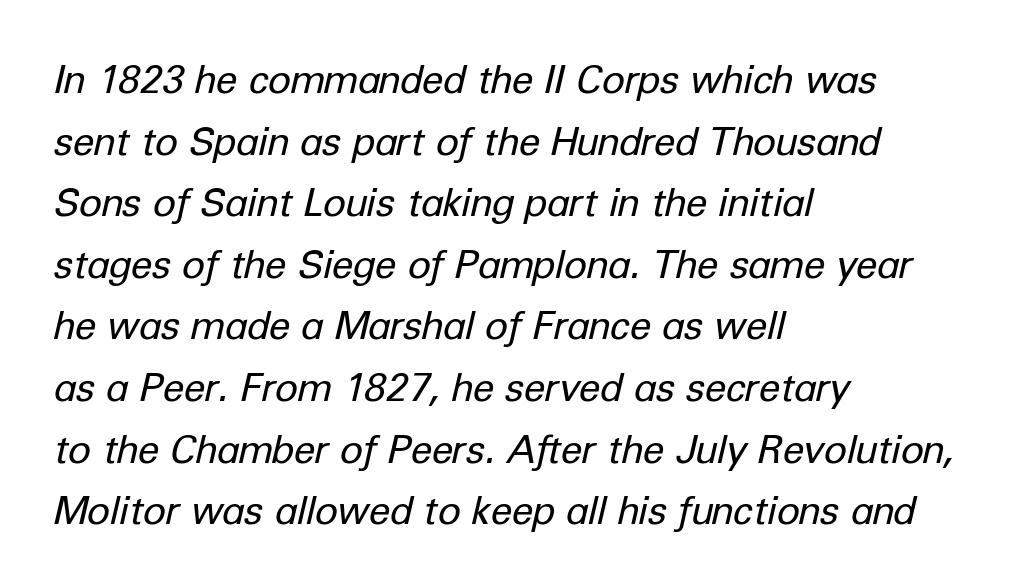
Q: Is the text bold? A: No.
Q: Is the text italic (slanted)? A: Yes, it leans right by about 12 degrees.
Q: Is the text underlined? A: No.
Q: How is the paragraph aligned? A: Left-aligned.
Q: Is the spacing between letters normal or unusually wide? A: Normal.
Q: Is the spacing between lines tight, normal or loose? A: Normal.
Q: Width (condensed, normal, or wide)? A: Normal.
Q: Stroke contrast? A: Low.
Q: x-height? A: Medium.
Q: Monospaced? A: No.
